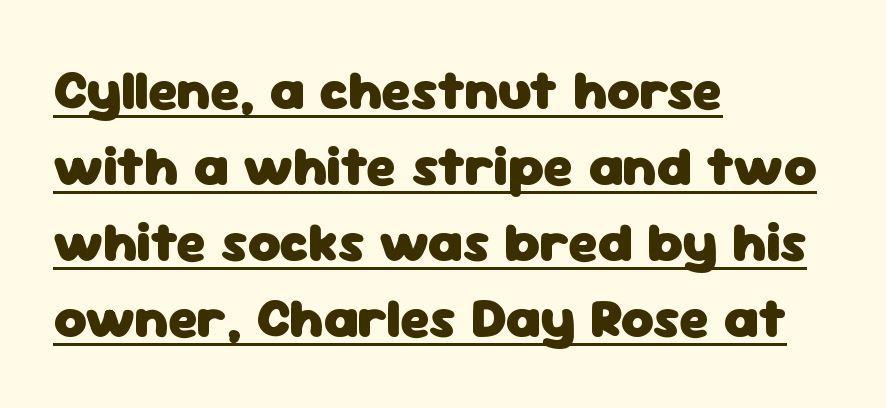
The characters display no serif detailing; their extremities are plain. The space between consecutive lines is moderate. Students, this is bold: see how much ink each stroke carries. Look at the tracking — it's just the regular setting, nothing added.
